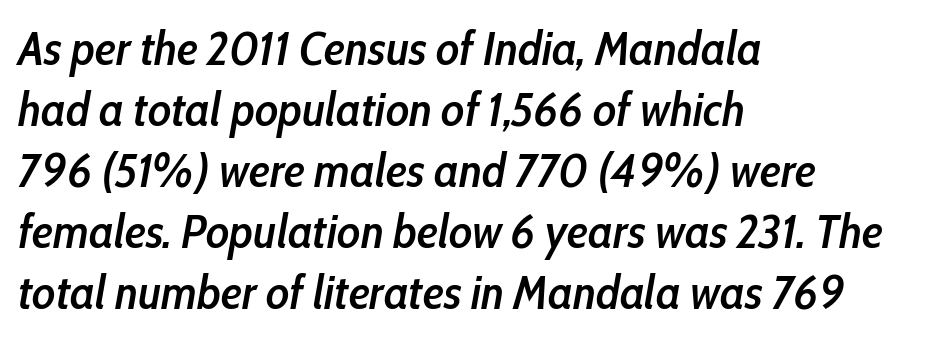
Q: Is the text bold? A: Semi-bold.
Q: Is the text italic (slanted)? A: Yes, it leans right by about 10 degrees.
Q: Is the text underlined? A: No.
Q: How is the paragraph aligned? A: Left-aligned.
Q: Is the spacing between letters normal or unusually wide? A: Normal.
Q: Is the spacing between lines tight, normal or loose? A: Normal.
Q: Width (condensed, normal, or wide)? A: Condensed.
Q: Stroke contrast? A: Low.
Q: x-height? A: Medium.
Q: Monospaced? A: No.
